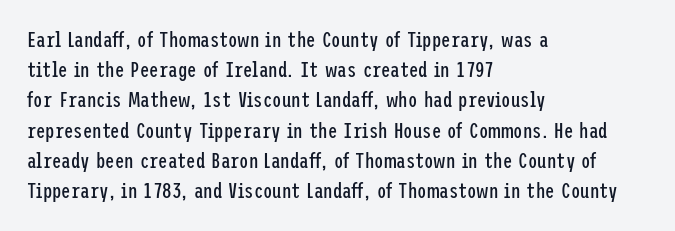
The image shows 21 px text type, upright; set left-aligned, normal line spacing (1.44x), normal letter spacing, not underlined.
